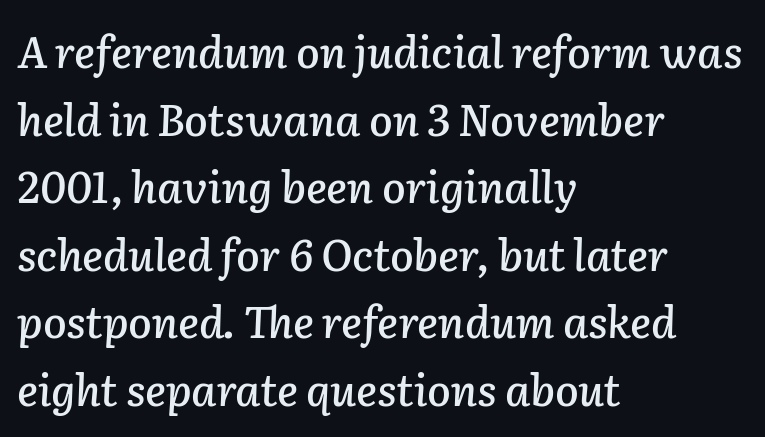
{"italic": "yes", "lean": "right", "slant_degrees": 2, "width": "normal", "stroke_contrast": "low", "x_height": "medium", "monospaced": "no", "underline": "no", "align": "left", "line_spacing": "normal", "line_spacing_ratio": 1.57, "letter_spacing": "normal", "letter_spacing_em": 0.0, "glyph_px": 43}
